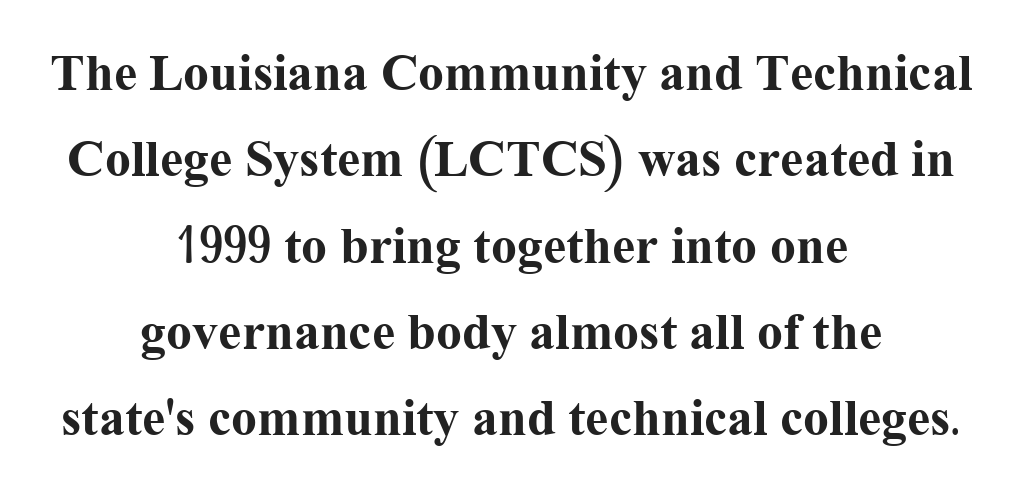
{"serif": "yes", "italic": "no", "bold": "yes", "weight": "bold", "width": "normal", "stroke_contrast": "medium", "x_height": "medium", "monospaced": "no", "underline": "no", "align": "center", "line_spacing": "normal", "line_spacing_ratio": 1.66, "letter_spacing": "normal", "letter_spacing_em": 0.0, "glyph_px": 52}
